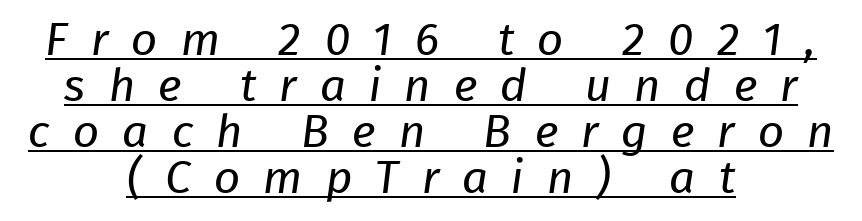
Q: Is the text bold? A: No.
Q: Is the typeface a serif or a sans-serif typeface? A: Sans-serif.
Q: Is the text underlined? A: Yes.
Q: How is the paragraph aligned? A: Centered.
Q: Is the spacing between letters normal or unusually wide? A: Unusually wide.
Q: Is the spacing between lines tight, normal or loose? A: Tight.
Q: Width (condensed, normal, or wide)? A: Normal.
Q: Stroke contrast? A: Low.
Q: x-height? A: Medium.
Q: Monospaced? A: No.
